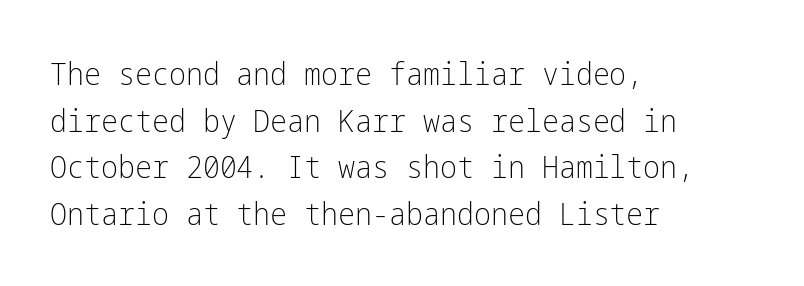
The designer left line spacing at the default. The gap between lines stays unmarked. Look at the tracking — it's just the regular setting, nothing added. This is sans-serif lettering, the kind often seen on screens and signage. No heavy texture on the line: the type isn't bold. Style check: upright.
